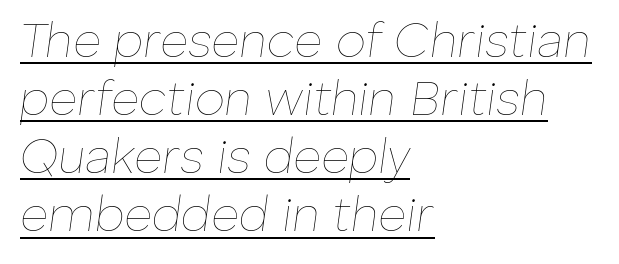
{"italic": "yes", "lean": "right", "slant_degrees": 8, "bold": "no", "weight": "thin", "width": "normal", "stroke_contrast": "low", "x_height": "medium", "monospaced": "no", "underline": "yes", "align": "left", "line_spacing_ratio": 1.21, "letter_spacing": "normal", "letter_spacing_em": 0.0, "glyph_px": 48}
